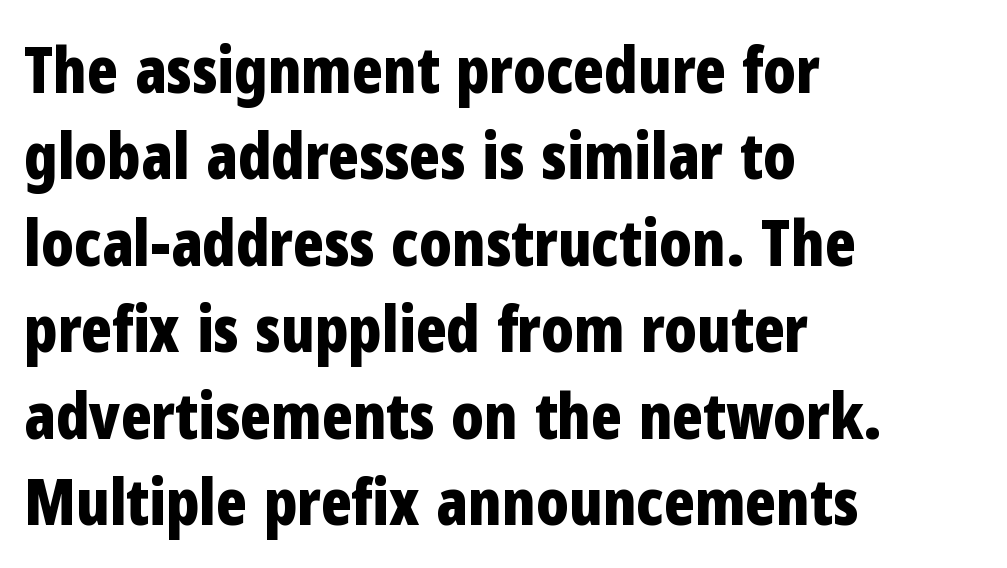
{"serif": "no", "italic": "no", "bold": "yes", "weight": "bold", "width": "condensed", "stroke_contrast": "low", "x_height": "medium", "monospaced": "no", "underline": "no", "align": "left", "line_spacing": "normal", "line_spacing_ratio": 1.35, "letter_spacing": "normal", "letter_spacing_em": 0.0, "glyph_px": 64}
